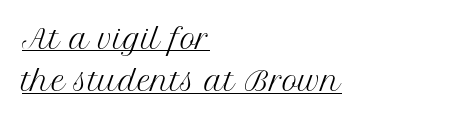
{"bold": "no", "underline": "yes", "align": "left", "line_spacing": "normal", "line_spacing_ratio": 1.57, "letter_spacing": "normal", "letter_spacing_em": 0.0, "glyph_px": 27}
